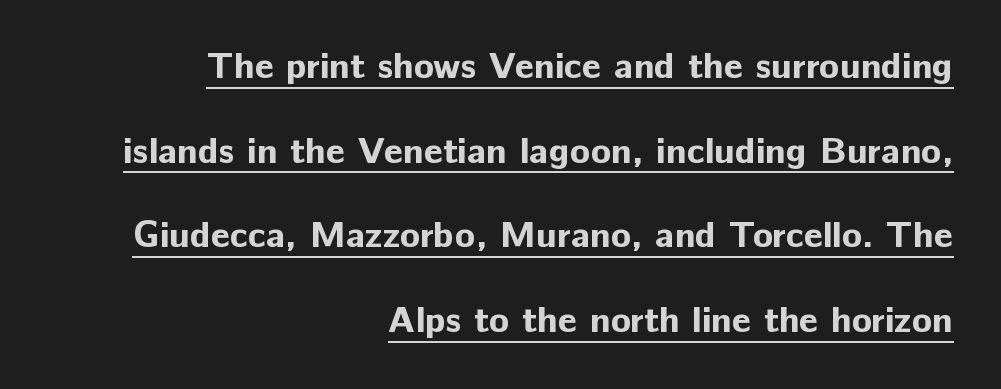
The image shows 37 px bold sans-serif type, upright; set right-aligned, loose line spacing (2.29x), normal letter spacing, underlined; low stroke contrast and a medium x-height.
